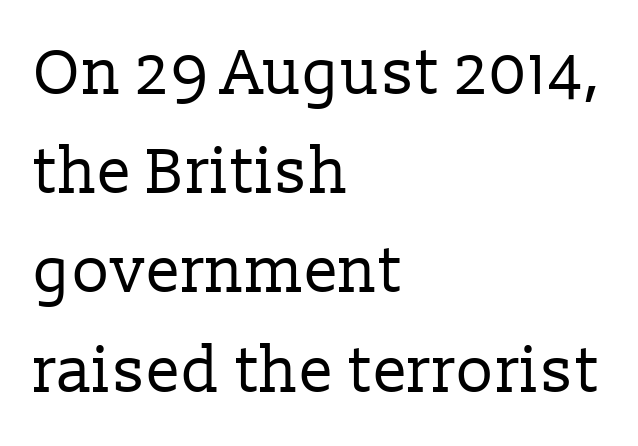
{"serif": "yes", "italic": "no", "bold": "no", "weight": "regular", "width": "normal", "stroke_contrast": "low", "x_height": "medium", "monospaced": "no", "underline": "no", "align": "left", "line_spacing": "normal", "line_spacing_ratio": 1.55, "letter_spacing": "normal", "letter_spacing_em": 0.0, "glyph_px": 64}
